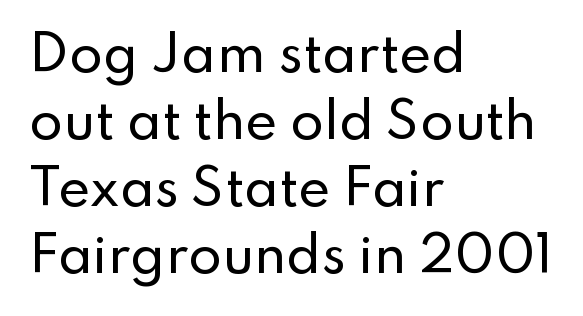
{"serif": "no", "italic": "no", "width": "normal", "stroke_contrast": "low", "x_height": "small", "monospaced": "no", "underline": "no", "align": "left", "line_spacing": "normal", "line_spacing_ratio": 1.37, "letter_spacing": "normal", "letter_spacing_em": 0.0, "glyph_px": 49}
